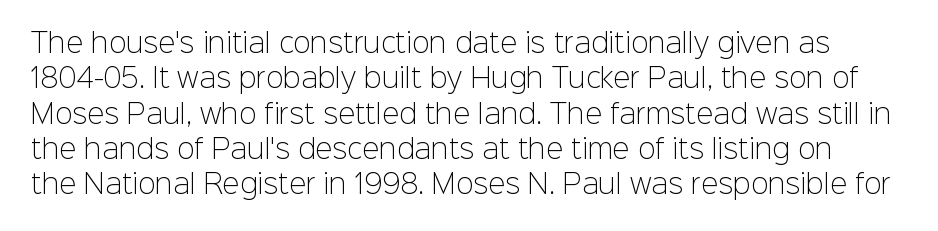
The image shows 26 px text type, upright; set normal line spacing (1.36x), normal letter spacing, not underlined.
